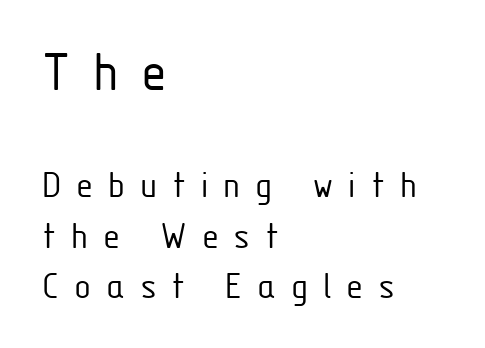
The image shows 59 px light, condensed sans-serif type, upright; set left-aligned, normal line spacing (1.29x), unusually wide letter spacing (+0.38 em), not underlined; the first (top) block is 1.51x larger; low stroke contrast and a medium x-height.
